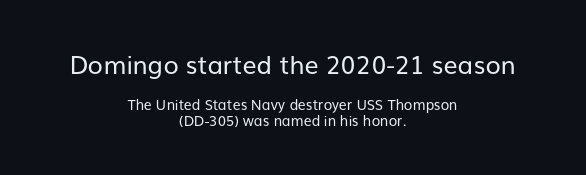
{"italic": "no", "bold": "no", "underline": "no", "align": "center", "line_spacing": "tight", "line_spacing_ratio": 1.15, "letter_spacing": "normal", "letter_spacing_em": 0.0, "larger_block": "first", "size_ratio": 1.79, "glyph_px": 25}
